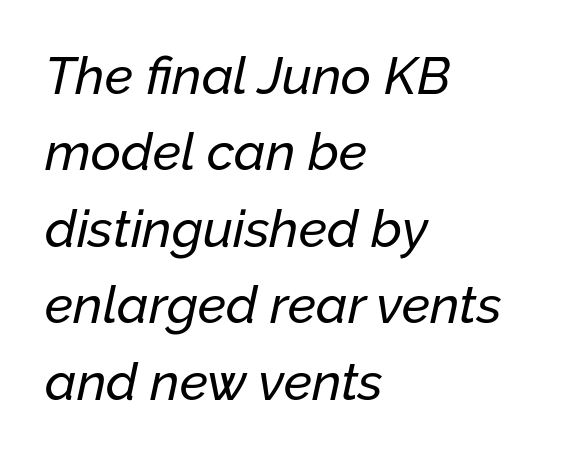
Q: Is the text italic (slanted)? A: Yes, it leans right by about 12 degrees.
Q: Is the text underlined? A: No.
Q: How is the paragraph aligned? A: Left-aligned.
Q: Is the spacing between letters normal or unusually wide? A: Normal.
Q: Is the spacing between lines tight, normal or loose? A: Normal.
Q: Width (condensed, normal, or wide)? A: Normal.
Q: Stroke contrast? A: Low.
Q: x-height? A: Medium.
Q: Monospaced? A: No.
